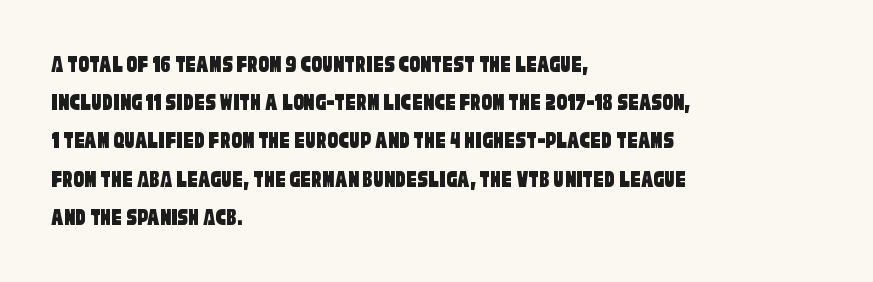
Q: Is the text underlined? A: No.
Q: How is the paragraph aligned? A: Left-aligned.
Q: Is the spacing between letters normal or unusually wide? A: Normal.
Q: Is the spacing between lines tight, normal or loose? A: Normal.
